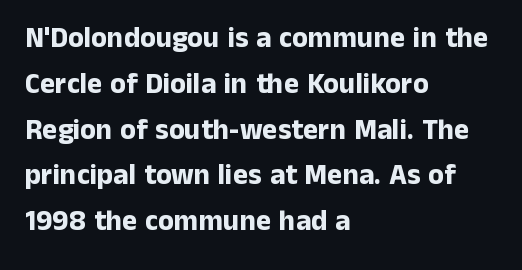
{"serif": "no", "italic": "no", "bold": "yes", "weight": "bold", "width": "normal", "stroke_contrast": "low", "x_height": "medium", "monospaced": "no", "underline": "no", "align": "left", "line_spacing": "normal", "line_spacing_ratio": 1.58, "letter_spacing": "normal", "letter_spacing_em": 0.0, "glyph_px": 29}
